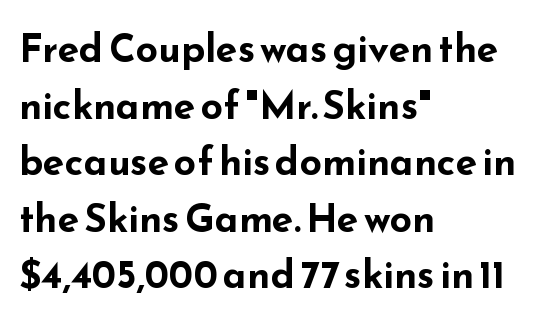
The image shows 39 px bold, wide sans-serif type, upright; set left-aligned, normal line spacing (1.45x), normal letter spacing, not underlined; low stroke contrast and a small x-height.
